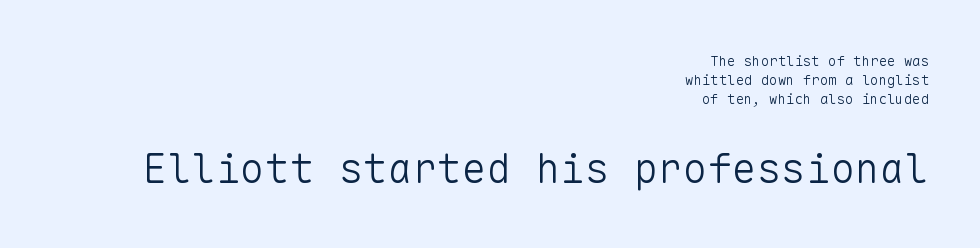
{"serif": "no", "italic": "no", "bold": "no", "weight": "light", "width": "normal", "stroke_contrast": "low", "x_height": "medium", "monospaced": "yes", "underline": "no", "align": "right", "line_spacing": "normal", "line_spacing_ratio": 1.37, "letter_spacing": "normal", "letter_spacing_em": 0.0, "larger_block": "second", "size_ratio": 2.93, "glyph_px": 41}
